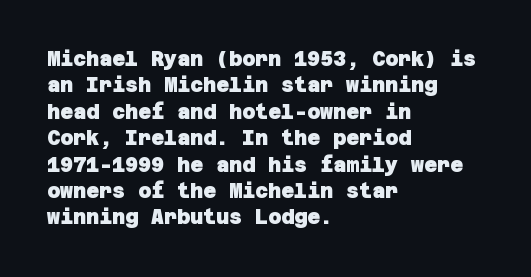
The image shows 20 px bold type; set left-aligned, normal line spacing (1.32x), normal letter spacing, not underlined.
